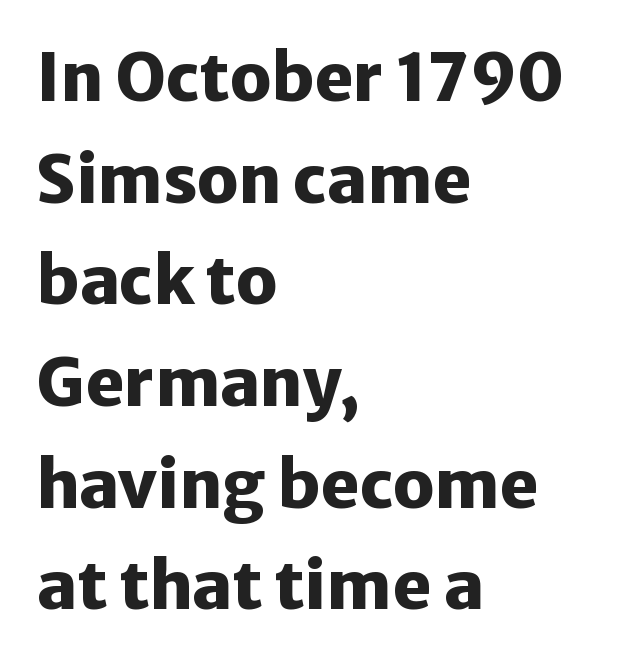
Q: Is the text bold? A: Yes.
Q: Is the text italic (slanted)? A: No, it is upright.
Q: Is the typeface a serif or a sans-serif typeface? A: Sans-serif.
Q: Is the text underlined? A: No.
Q: How is the paragraph aligned? A: Left-aligned.
Q: Is the spacing between letters normal or unusually wide? A: Normal.
Q: Is the spacing between lines tight, normal or loose? A: Normal.
Q: Width (condensed, normal, or wide)? A: Normal.
Q: Stroke contrast? A: Low.
Q: x-height? A: Medium.
Q: Monospaced? A: No.
